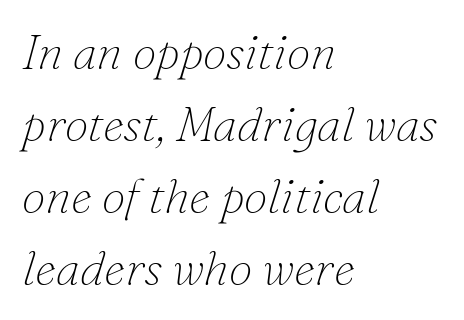
Q: Is the text bold? A: No.
Q: Is the text italic (slanted)? A: Yes, it leans right by about 16 degrees.
Q: Is the typeface a serif or a sans-serif typeface? A: Serif.
Q: Is the text underlined? A: No.
Q: How is the paragraph aligned? A: Left-aligned.
Q: Is the spacing between letters normal or unusually wide? A: Normal.
Q: Is the spacing between lines tight, normal or loose? A: Normal.
Q: Width (condensed, normal, or wide)? A: Normal.
Q: Stroke contrast? A: Low.
Q: x-height? A: Small.
Q: Monospaced? A: No.
